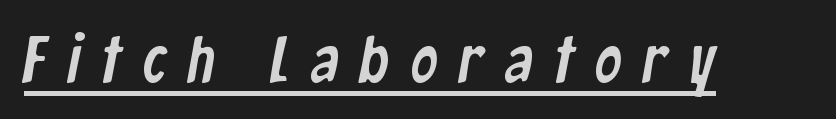
{"serif": "no", "width": "condensed", "stroke_contrast": "low", "x_height": "medium", "monospaced": "no", "underline": "yes", "letter_spacing": "wide", "letter_spacing_em": 0.32, "glyph_px": 66}
